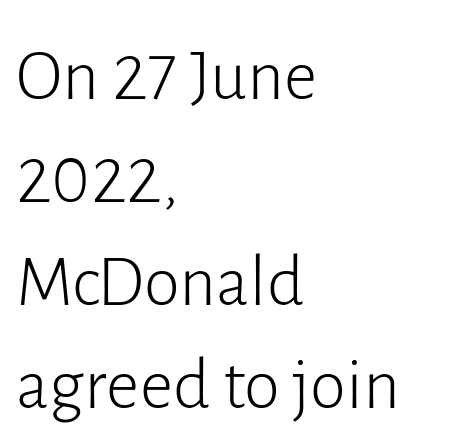
The image shows 73 px light sans-serif type, upright; set left-aligned, normal line spacing (1.41x), normal letter spacing, not underlined; low stroke contrast and a medium x-height.
